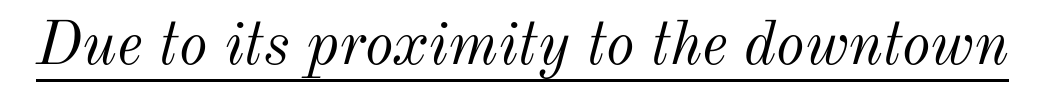
{"italic": "yes", "lean": "right", "slant_degrees": 12, "bold": "no", "weight": "light", "width": "normal", "stroke_contrast": "medium", "x_height": "small", "monospaced": "no", "underline": "yes", "letter_spacing": "normal", "letter_spacing_em": 0.0, "glyph_px": 61}
